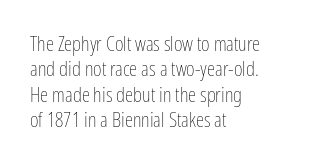
Q: Is the text bold? A: No.
Q: Is the text italic (slanted)? A: No, it is upright.
Q: Is the text underlined? A: No.
Q: How is the paragraph aligned? A: Left-aligned.
Q: Is the spacing between letters normal or unusually wide? A: Normal.
